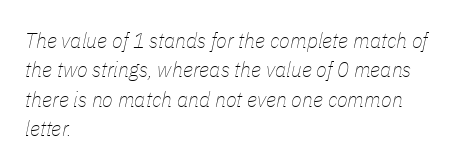
{"italic": "yes", "lean": "right", "slant_degrees": 11, "bold": "no", "underline": "no", "align": "left", "line_spacing": "normal", "line_spacing_ratio": 1.33, "letter_spacing": "normal", "letter_spacing_em": 0.0, "glyph_px": 22}
